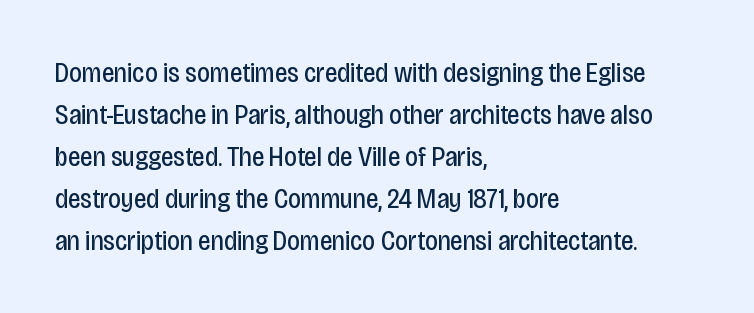
{"serif": "no", "italic": "no", "bold": "no", "weight": "regular", "width": "condensed", "stroke_contrast": "low", "x_height": "large", "monospaced": "no", "underline": "no", "align": "left", "line_spacing": "normal", "line_spacing_ratio": 1.5, "letter_spacing": "normal", "letter_spacing_em": 0.0, "glyph_px": 28}
